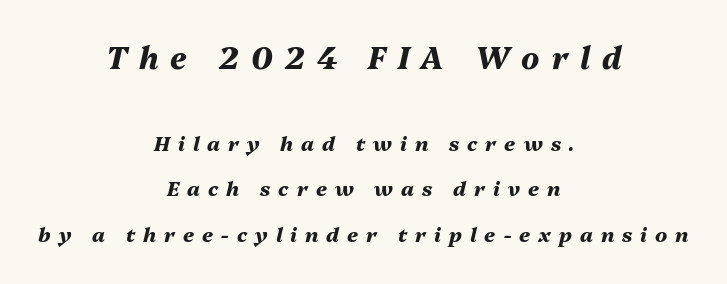
The image shows 30 px heavy type, italic (leaning right); set centered, loose line spacing (2.29x), unusually wide letter spacing (+0.4 em), not underlined; the first (top) block is 1.5x larger; medium stroke contrast and a medium x-height.
